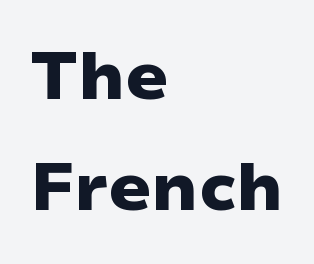
{"serif": "no", "italic": "no", "bold": "yes", "weight": "heavy", "width": "wide", "stroke_contrast": "low", "x_height": "medium", "monospaced": "no", "underline": "no", "align": "left", "line_spacing": "normal", "line_spacing_ratio": 1.63, "letter_spacing": "normal", "letter_spacing_em": 0.0, "glyph_px": 68}
